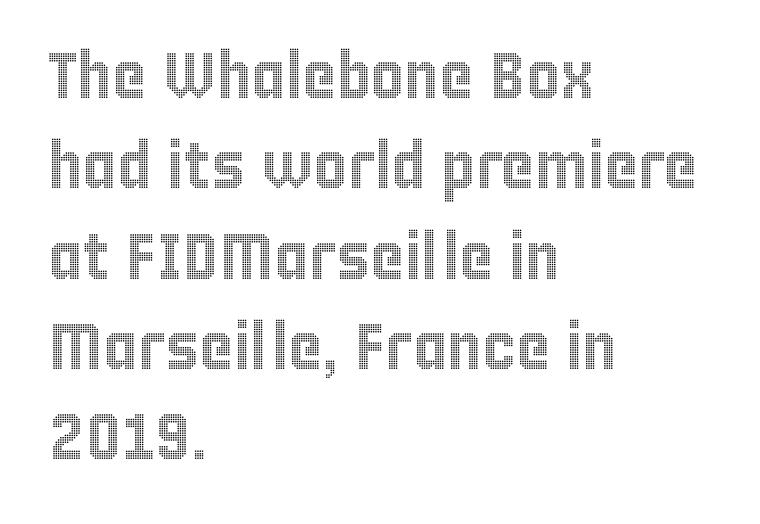
Here the glyphs are tracked normally, forming tight word shapes. Baseline-to-baseline distance is the conventional proportion of letter height. Anything drawn beneath the words? Only blank space. Does the lettering tilt? It doesn't — this is upright.
